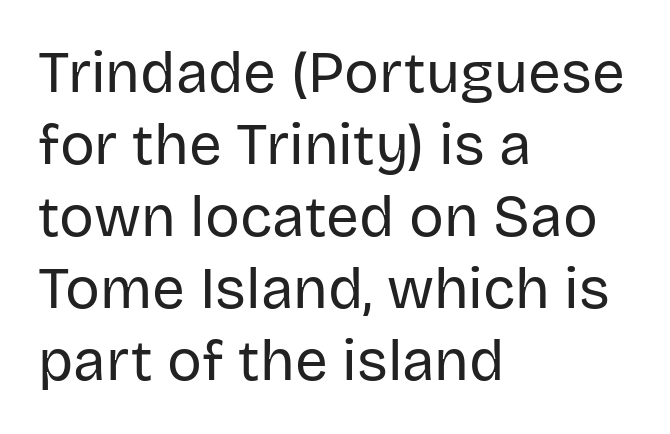
{"serif": "no", "italic": "no", "bold": "no", "weight": "regular", "width": "normal", "stroke_contrast": "low", "x_height": "large", "monospaced": "no", "underline": "no", "align": "left", "line_spacing_ratio": 1.24, "letter_spacing": "normal", "letter_spacing_em": 0.0, "glyph_px": 58}
